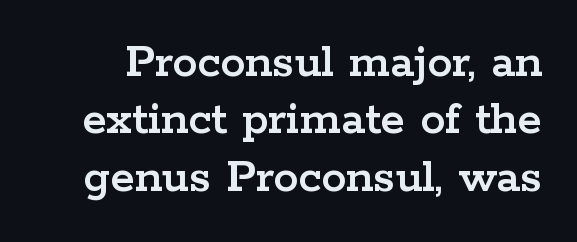
Has an underline been added? It has not. The lines are packed closely together with very little leading. This sample uses an upright cut, with every glyph sitting square on the baseline. Is this a sans? No — the strokes have serifs.
